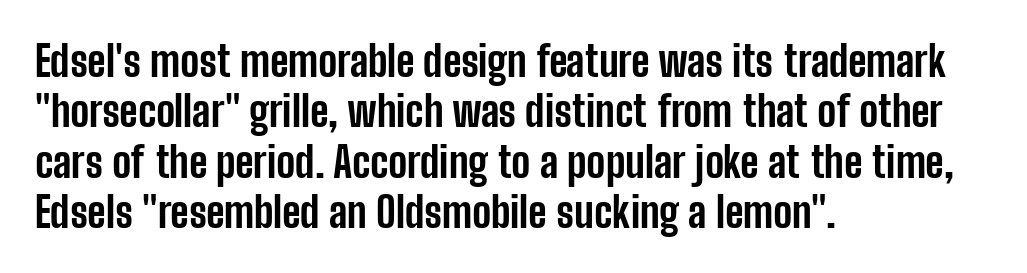
Q: Is the text bold? A: Yes.
Q: Is the text italic (slanted)? A: No, it is upright.
Q: Is the typeface a serif or a sans-serif typeface? A: Sans-serif.
Q: Is the text underlined? A: No.
Q: How is the paragraph aligned? A: Left-aligned.
Q: Is the spacing between letters normal or unusually wide? A: Normal.
Q: Width (condensed, normal, or wide)? A: Condensed.
Q: Stroke contrast? A: Low.
Q: x-height? A: Medium.
Q: Monospaced? A: No.
